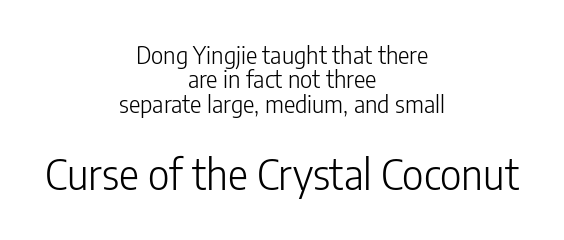
{"serif": "no", "italic": "no", "bold": "no", "weight": "light", "width": "condensed", "stroke_contrast": "low", "x_height": "medium", "monospaced": "no", "underline": "no", "align": "center", "line_spacing": "tight", "line_spacing_ratio": 1.02, "letter_spacing": "normal", "letter_spacing_em": 0.0, "larger_block": "second", "size_ratio": 1.75, "glyph_px": 42}
